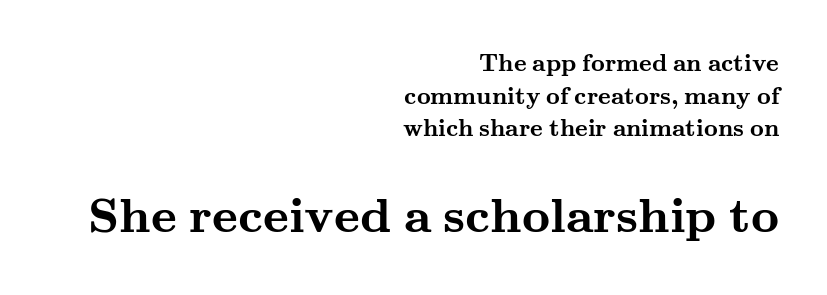
Q: Is the text bold? A: Yes.
Q: Is the text italic (slanted)? A: No, it is upright.
Q: Is the typeface a serif or a sans-serif typeface? A: Serif.
Q: Is the text underlined? A: No.
Q: How is the paragraph aligned? A: Right-aligned.
Q: Is the spacing between letters normal or unusually wide? A: Normal.
Q: Is the spacing between lines tight, normal or loose? A: Normal.
Q: Which block of text is set in a larger size, the first (top) or the second (bottom)? A: The second (bottom) one.
Q: Width (condensed, normal, or wide)? A: Wide.
Q: Stroke contrast? A: Medium.
Q: x-height? A: Small.
Q: Monospaced? A: No.
